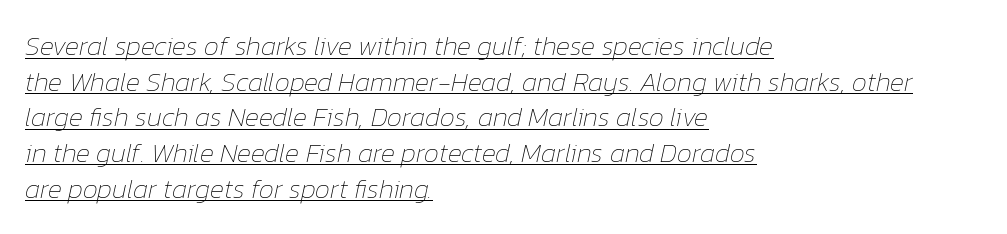
Each word holds together tightly as a unit, with standard inter-letter gaps. The text block is weighted toward the left margin, trailing off unevenly rightward. Successive baselines arrive at the customary interval. Like a heading marked for emphasis, these lines bear an underscore. The strokes are not fattened; the text isn't bold. Tall strokes in this sample are angled rather than plumb.
